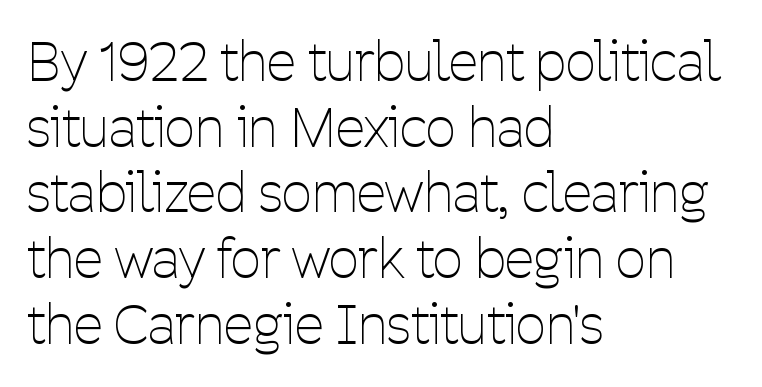
{"serif": "no", "italic": "no", "bold": "no", "weight": "thin", "width": "condensed", "stroke_contrast": "low", "x_height": "medium", "monospaced": "no", "underline": "no", "align": "left", "line_spacing_ratio": 1.24, "letter_spacing": "normal", "letter_spacing_em": 0.0, "glyph_px": 53}
